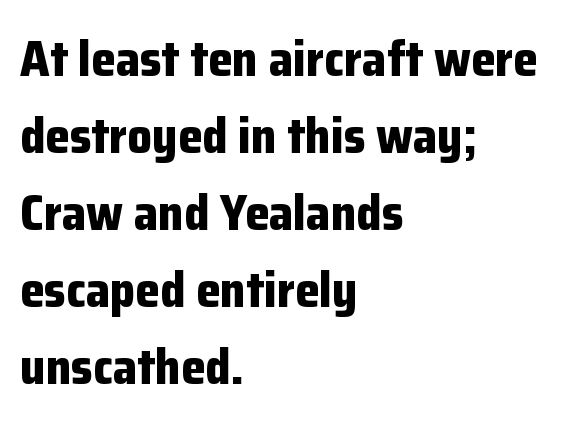
The image shows 49 px bold sans-serif type, upright; set left-aligned, normal line spacing (1.57x), normal letter spacing, not underlined; low stroke contrast and a medium x-height.
